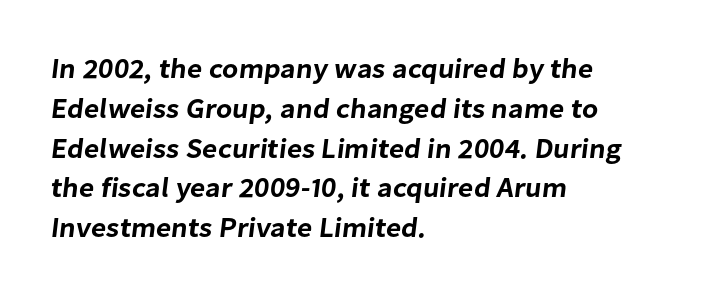
Descenders hang freely into open space. The typeface chosen for these lines omits serifs. One glance says typical: line gaps are just what's usual. Teacher's note: observe the even left margin — that is flush-left alignment. Here the glyphs are tracked normally, forming tight word shapes. Think of a printed novel: that variable character pitch is what you see here.
